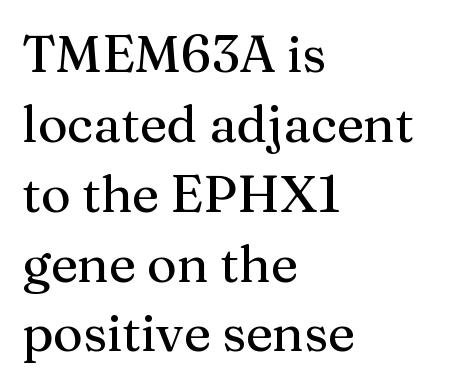
The image shows 51 px serif type, upright; set left-aligned, normal line spacing (1.37x), normal letter spacing, not underlined; medium stroke contrast and a medium x-height.
